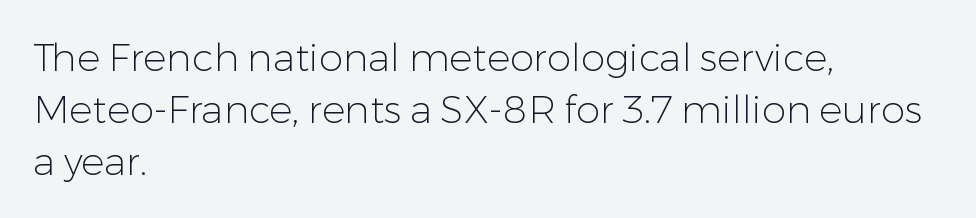
Note the varied advance widths — an 'i' is clearly narrower than an 'm'. A typesetter would mark this as roman, not italic. Type without underlining. Left-aligned paragraph, ragged on the right. Each letter's strokes conclude bluntly, with no projecting serifs. One glance says typical: line gaps are just what's usual.
